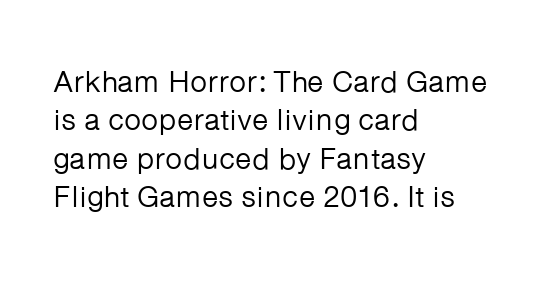
No extra tracking has been applied to these lines. This rendering features lettering with no underline. These lines were composed using upright roman letters. Normally led — the rows are evenly, conventionally spaced.
